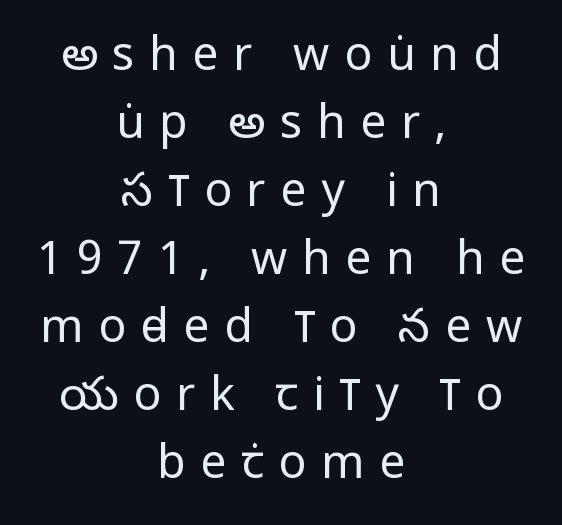
The image shows 46 px regular-weight, condensed sans-serif type, upright; set centered, normal line spacing (1.48x), unusually wide letter spacing (+0.32 em), not underlined; low stroke contrast and a large x-height.
